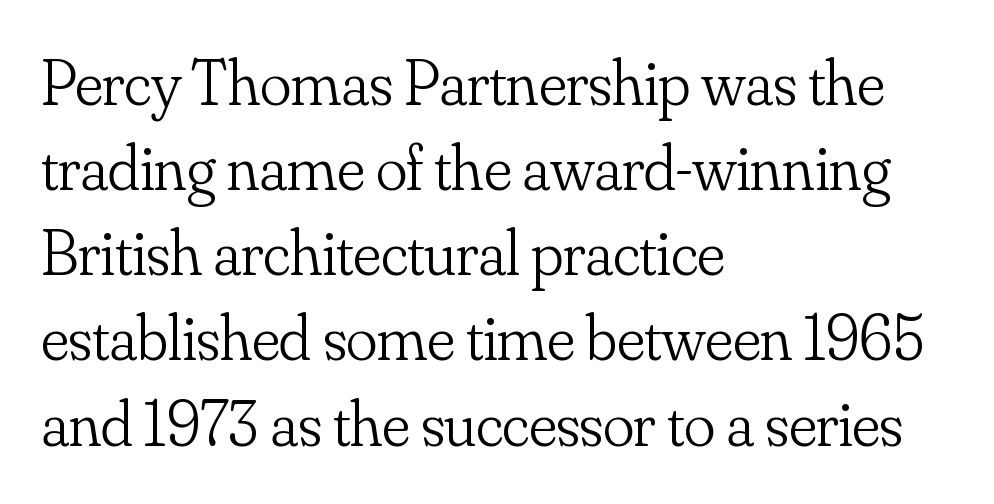
Q: Is the text bold? A: No.
Q: Is the text italic (slanted)? A: No, it is upright.
Q: Is the typeface a serif or a sans-serif typeface? A: Serif.
Q: Is the text underlined? A: No.
Q: How is the paragraph aligned? A: Left-aligned.
Q: Is the spacing between letters normal or unusually wide? A: Normal.
Q: Is the spacing between lines tight, normal or loose? A: Normal.
Q: Width (condensed, normal, or wide)? A: Normal.
Q: Stroke contrast? A: Low.
Q: x-height? A: Small.
Q: Monospaced? A: No.
